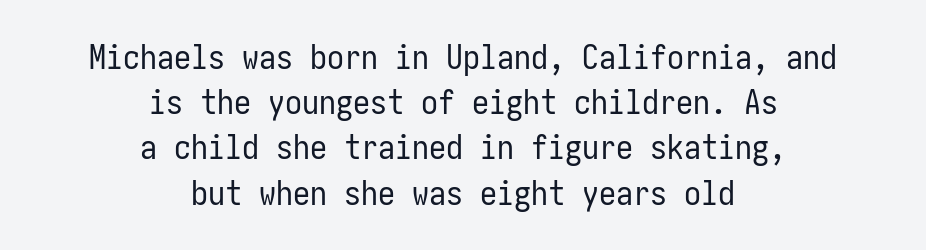
{"serif": "no", "italic": "no", "bold": "no", "weight": "regular", "width": "condensed", "stroke_contrast": "low", "x_height": "medium", "underline": "no", "align": "center", "line_spacing": "normal", "line_spacing_ratio": 1.33, "letter_spacing": "normal", "letter_spacing_em": 0.0, "glyph_px": 34}
